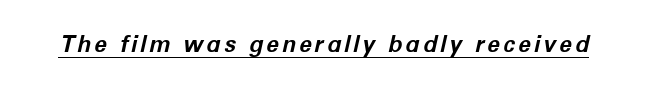
Q: Is the text bold? A: Yes.
Q: Is the text italic (slanted)? A: Yes, it leans right by about 12 degrees.
Q: Is the text underlined? A: Yes.
